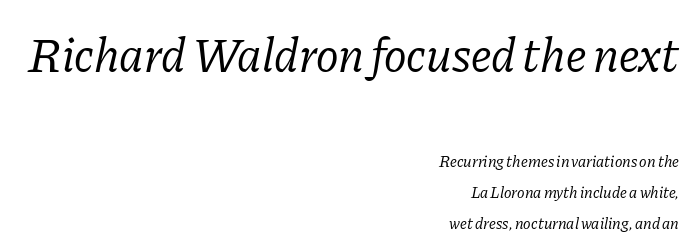
This reads as an unemphasized weight, regular at the heaviest. The vertical gap from one line to the next is large. Caption: upper text group enlarged, lower text group reduced. The letters carry serifs — small finishing strokes at the ends of their stems. This rendering features lettering with no underline. Nothing unusual about the tracking: characters are spaced as the font intends.
